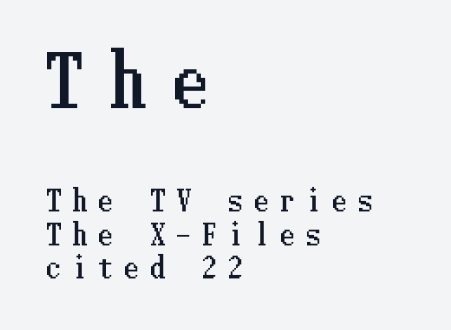
Q: Is the text italic (slanted)? A: No, it is upright.
Q: Is the text underlined? A: No.
Q: How is the paragraph aligned? A: Left-aligned.
Q: Is the spacing between letters normal or unusually wide? A: Unusually wide.
Q: Which block of text is set in a larger size, the first (top) or the second (bottom)? A: The first (top) one.
Q: Width (condensed, normal, or wide)? A: Condensed.
Q: Stroke contrast? A: Low.
Q: x-height? A: Medium.
